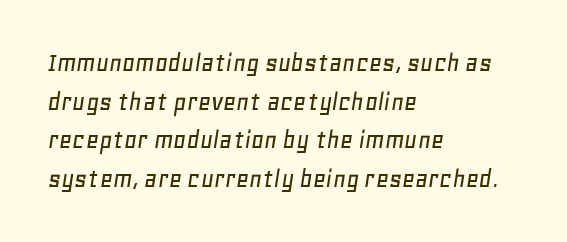
{"italic": "yes", "lean": "right", "slant_degrees": 11, "width": "normal", "stroke_contrast": "low", "x_height": "large", "monospaced": "no", "underline": "no", "align": "left", "line_spacing": "normal", "line_spacing_ratio": 1.38, "letter_spacing": "normal", "letter_spacing_em": 0.0, "glyph_px": 28}
